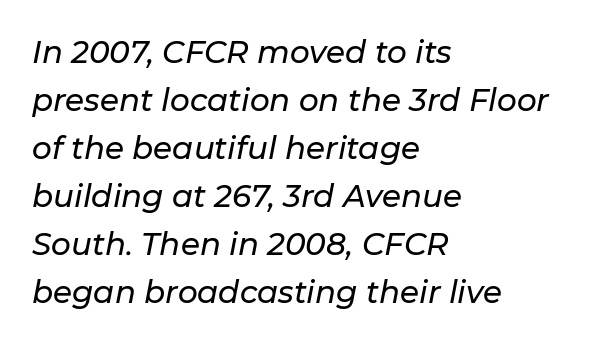
{"italic": "yes", "lean": "right", "slant_degrees": 11, "width": "normal", "stroke_contrast": "low", "x_height": "medium", "monospaced": "no", "underline": "no", "align": "left", "line_spacing": "normal", "line_spacing_ratio": 1.55, "letter_spacing": "normal", "letter_spacing_em": 0.0, "glyph_px": 31}
